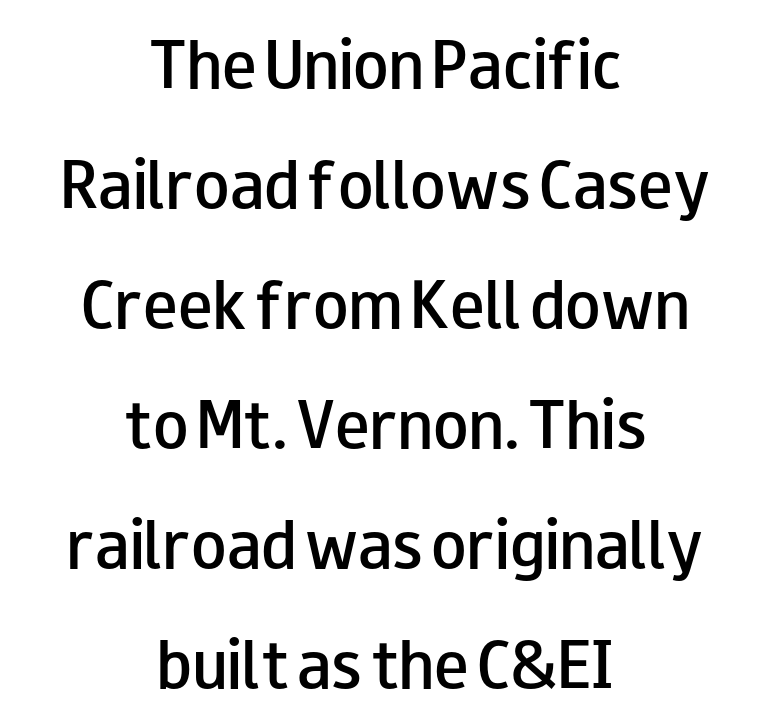
Q: Is the text bold? A: Semi-bold.
Q: Is the text italic (slanted)? A: No, it is upright.
Q: Is the typeface a serif or a sans-serif typeface? A: Sans-serif.
Q: Is the text underlined? A: No.
Q: How is the paragraph aligned? A: Centered.
Q: Is the spacing between letters normal or unusually wide? A: Normal.
Q: Is the spacing between lines tight, normal or loose? A: Loose.
Q: Width (condensed, normal, or wide)? A: Wide.
Q: Stroke contrast? A: Low.
Q: x-height? A: Small.
Q: Monospaced? A: No.
